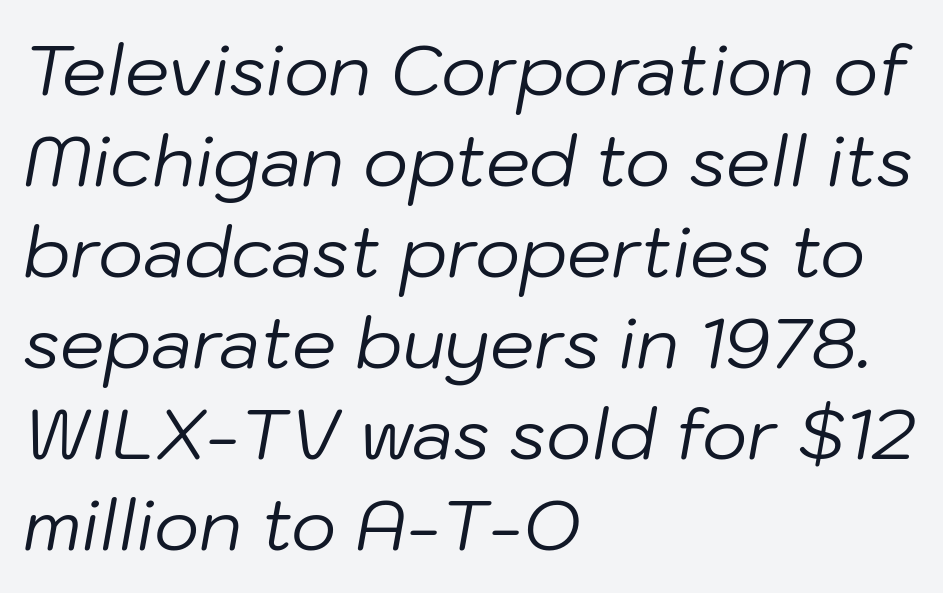
Q: Is the text bold? A: No.
Q: Is the text italic (slanted)? A: Yes, it leans right by about 10 degrees.
Q: Is the text underlined? A: No.
Q: How is the paragraph aligned? A: Left-aligned.
Q: Is the spacing between letters normal or unusually wide? A: Normal.
Q: Is the spacing between lines tight, normal or loose? A: Normal.
Q: Width (condensed, normal, or wide)? A: Normal.
Q: Stroke contrast? A: Low.
Q: x-height? A: Medium.
Q: Monospaced? A: No.
